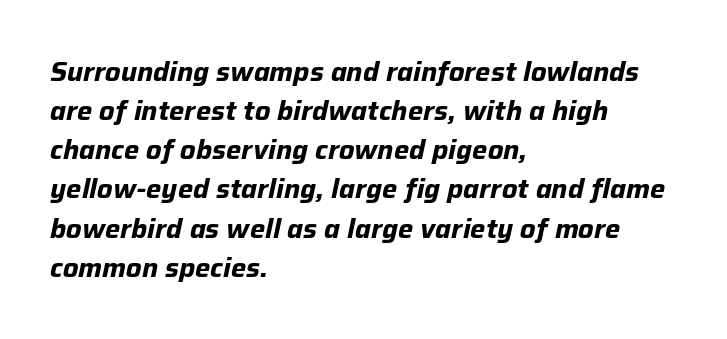
Regular leading. You'd pick this weight for a headline — it's a proper bold. The area under the type is left untouched. Slanted lettering throughout.
